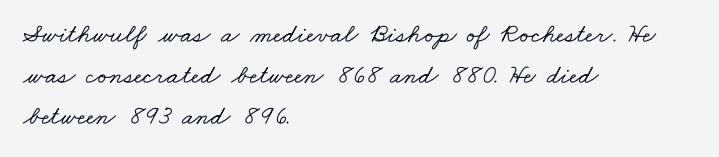
The image shows 27 px text type; set left-aligned, normal line spacing (1.52x), normal letter spacing, not underlined.
